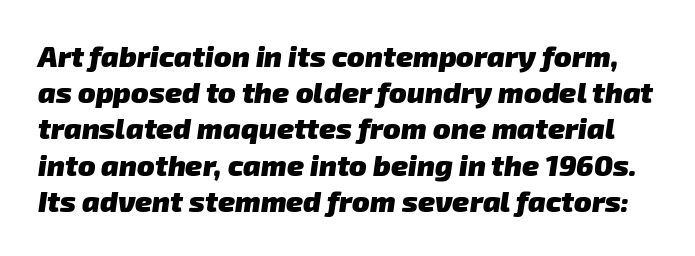
Summary of weight: heavy, a full bold. Unlike a traditional serif, this face leaves its strokes unadorned. Varying glyph widths throughout — classic text-font behaviour. This rendering leaves character spacing at its baseline value.
